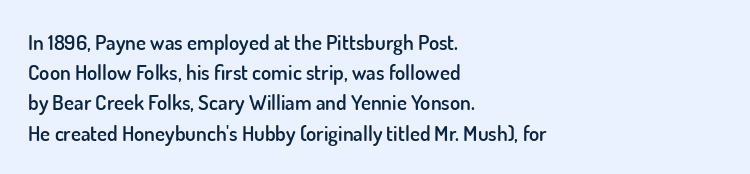
Q: Is the text bold? A: Semi-bold.
Q: Is the text italic (slanted)? A: No, it is upright.
Q: Is the text underlined? A: No.
Q: How is the paragraph aligned? A: Left-aligned.
Q: Is the spacing between letters normal or unusually wide? A: Normal.
Q: Is the spacing between lines tight, normal or loose? A: Normal.
